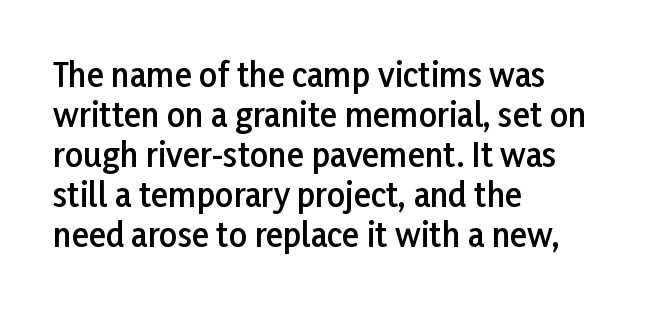
The image shows 32 px semibold sans-serif type, upright; set left-aligned, normal line spacing (1.25x), normal letter spacing, not underlined; low stroke contrast and a medium x-height.
